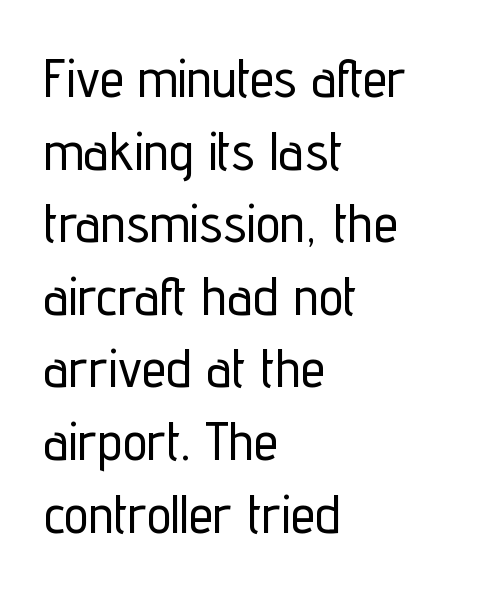
The image shows 55 px condensed sans-serif type, upright; set left-aligned, normal line spacing (1.32x), normal letter spacing, not underlined; low stroke contrast and a medium x-height.
